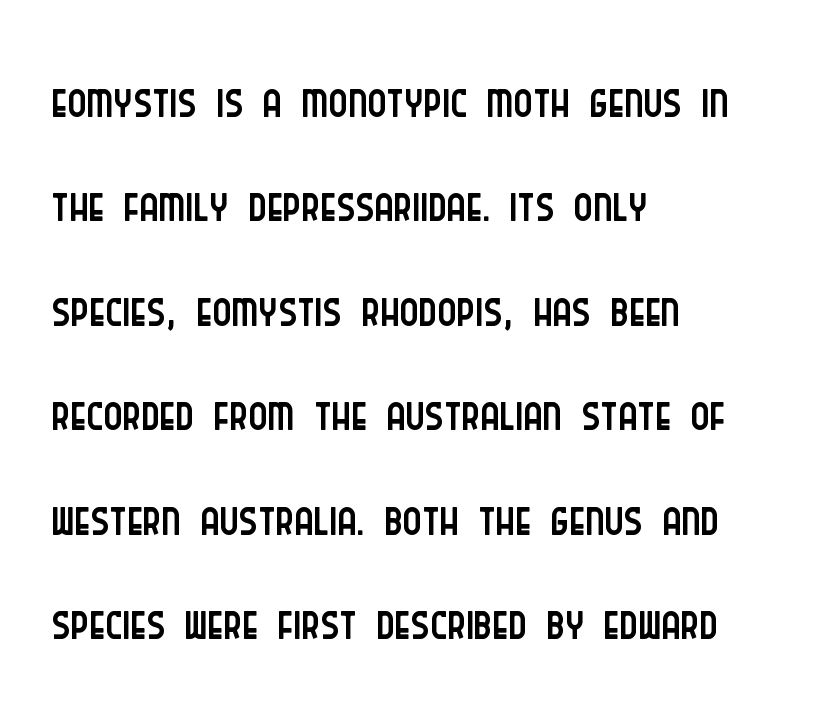
{"serif": "no", "italic": "no", "bold": "no", "weight": "light", "width": "condensed", "stroke_contrast": "low", "x_height": "large", "monospaced": "no", "underline": "no", "align": "left", "line_spacing": "normal", "line_spacing_ratio": 1.45, "letter_spacing": "normal", "letter_spacing_em": 0.0, "glyph_px": 72}
